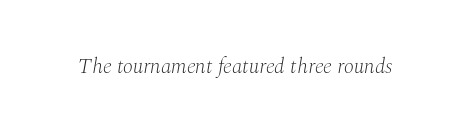
Q: Is the text bold? A: No.
Q: Is the text italic (slanted)? A: Yes, it leans right by about 10 degrees.
Q: Is the text underlined? A: No.
Q: Is the spacing between letters normal or unusually wide? A: Normal.
